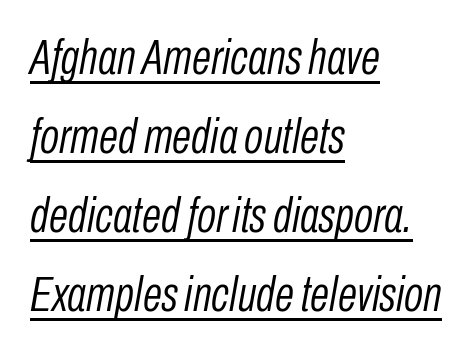
Q: Is the text bold? A: No.
Q: Is the text italic (slanted)? A: Yes, it leans right by about 10 degrees.
Q: Is the text underlined? A: Yes.
Q: How is the paragraph aligned? A: Left-aligned.
Q: Is the spacing between letters normal or unusually wide? A: Normal.
Q: Is the spacing between lines tight, normal or loose? A: Normal.
Q: Width (condensed, normal, or wide)? A: Condensed.
Q: Stroke contrast? A: Low.
Q: x-height? A: Medium.
Q: Monospaced? A: No.
